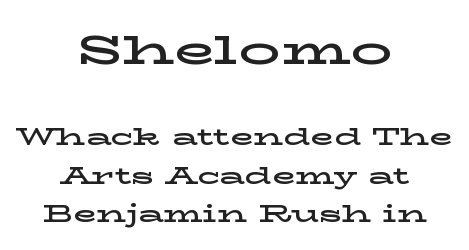
Here the glyphs are tracked normally, forming tight word shapes. The font family rendered here belongs to the serif group. Quick note: interline space is typical. The paragraph has two soft edges and a firm central axis. Bare-footed words on every line. You get the large type first, then a drop to smaller type.
